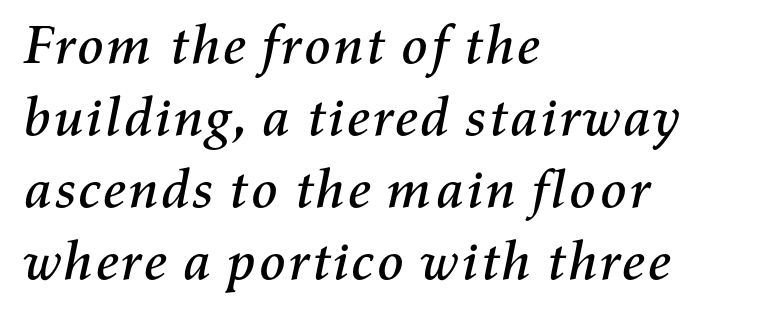
{"italic": "yes", "lean": "right", "slant_degrees": 11, "width": "normal", "stroke_contrast": "medium", "x_height": "medium", "monospaced": "no", "underline": "no", "align": "left", "line_spacing": "normal", "line_spacing_ratio": 1.31, "letter_spacing": "normal", "letter_spacing_em": 0.0, "glyph_px": 55}
